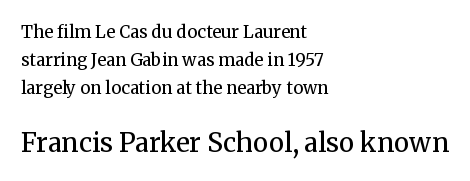
Q: Is the text bold? A: No.
Q: Is the text italic (slanted)? A: No, it is upright.
Q: Is the text underlined? A: No.
Q: How is the paragraph aligned? A: Left-aligned.
Q: Is the spacing between letters normal or unusually wide? A: Normal.
Q: Is the spacing between lines tight, normal or loose? A: Normal.
Q: Which block of text is set in a larger size, the first (top) or the second (bottom)? A: The second (bottom) one.
